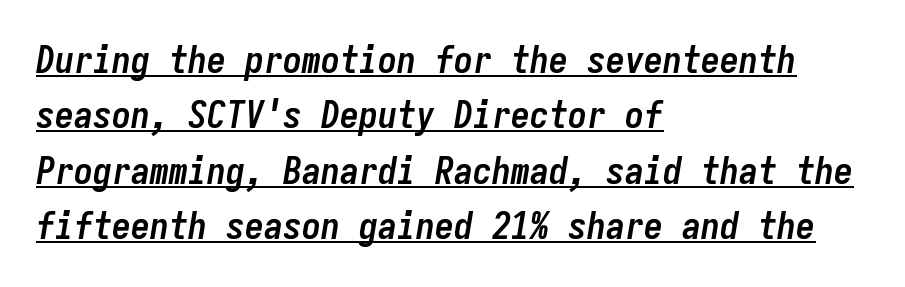
{"italic": "yes", "lean": "right", "slant_degrees": 9, "bold": "yes", "weight": "semibold", "width": "condensed", "stroke_contrast": "low", "x_height": "medium", "monospaced": "yes", "underline": "yes", "align": "left", "line_spacing": "normal", "line_spacing_ratio": 1.46, "letter_spacing": "normal", "letter_spacing_em": 0.0, "glyph_px": 38}
